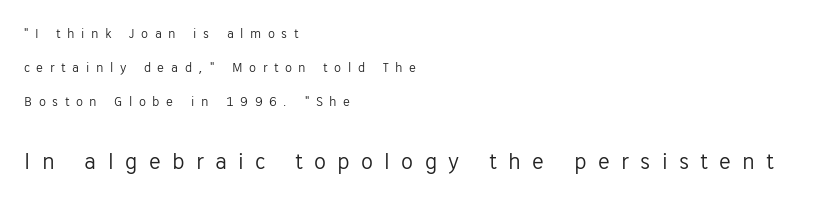
Q: Is the text bold? A: No.
Q: Is the text italic (slanted)? A: No, it is upright.
Q: Is the text underlined? A: No.
Q: How is the paragraph aligned? A: Left-aligned.
Q: Is the spacing between letters normal or unusually wide? A: Unusually wide.
Q: Is the spacing between lines tight, normal or loose? A: Loose.
Q: Which block of text is set in a larger size, the first (top) or the second (bottom)? A: The second (bottom) one.
